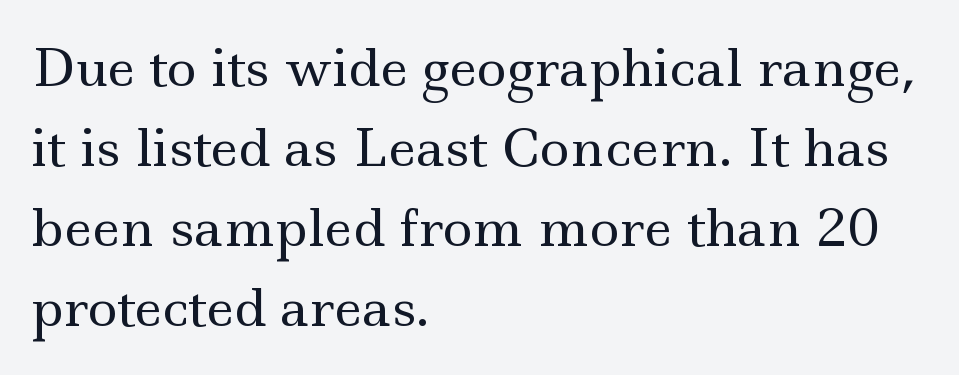
Standard letterfit; no display-style spreading of the glyphs. If you drew a line through each stem, it would be perfectly vertical. Left-aligned paragraph, ragged on the right. Is this a heavy cut? Hardly; it is regular or lighter.
